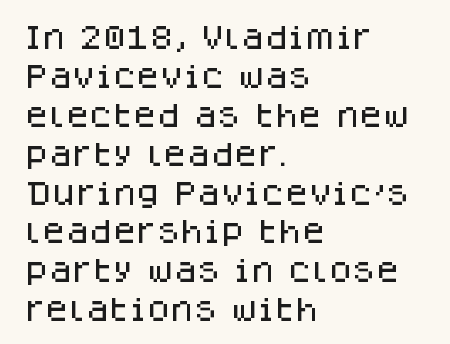
The image shows 27 px text type, upright; set left-aligned, normal line spacing (1.44x), normal letter spacing, not underlined.
